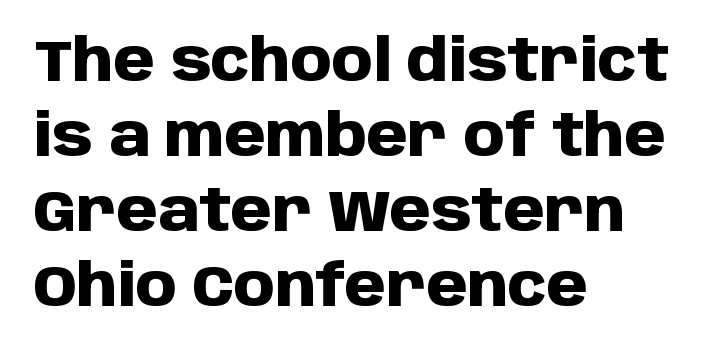
Q: Is the text bold? A: Yes.
Q: Is the text italic (slanted)? A: No, it is upright.
Q: Is the typeface a serif or a sans-serif typeface? A: Sans-serif.
Q: Is the text underlined? A: No.
Q: How is the paragraph aligned? A: Left-aligned.
Q: Is the spacing between letters normal or unusually wide? A: Normal.
Q: Is the spacing between lines tight, normal or loose? A: Normal.
Q: Width (condensed, normal, or wide)? A: Normal.
Q: Stroke contrast? A: Low.
Q: x-height? A: Large.
Q: Monospaced? A: No.
